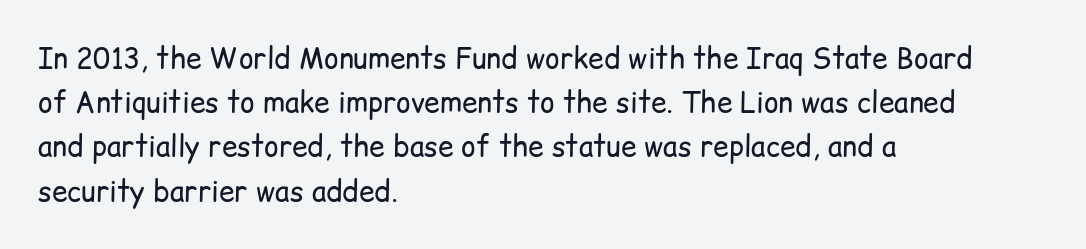
The image shows 28 px regular-weight sans-serif type, upright; set left-aligned, normal line spacing (1.58x), normal letter spacing, not underlined; low stroke contrast and a medium x-height.
